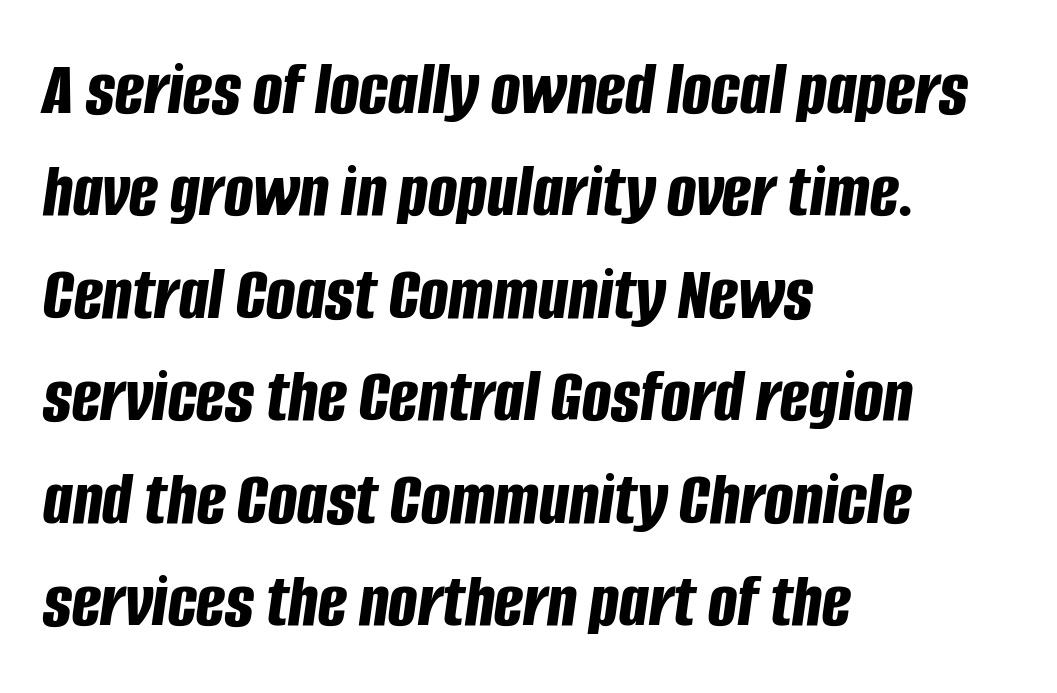
Q: Is the text bold? A: Yes.
Q: Is the text italic (slanted)? A: Yes, it leans right by about 8 degrees.
Q: Is the text underlined? A: No.
Q: How is the paragraph aligned? A: Left-aligned.
Q: Is the spacing between letters normal or unusually wide? A: Normal.
Q: Is the spacing between lines tight, normal or loose? A: Normal.
Q: Width (condensed, normal, or wide)? A: Condensed.
Q: Stroke contrast? A: Low.
Q: x-height? A: Large.
Q: Monospaced? A: No.
